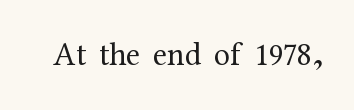
{"serif": "yes", "italic": "no", "bold": "no", "weight": "regular", "width": "normal", "stroke_contrast": "medium", "x_height": "medium", "monospaced": "no", "underline": "no", "letter_spacing": "normal", "letter_spacing_em": 0.0, "glyph_px": 32}
